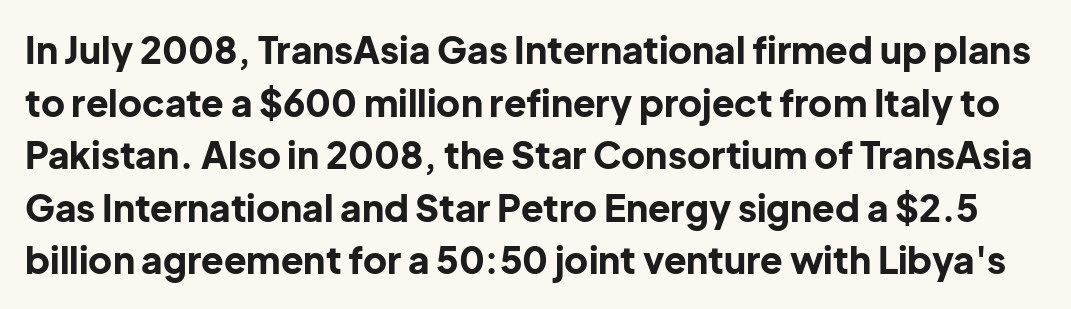
The words here are not underlined. What stands out about the letter spacing? Nothing — it is the standard amount. The passage shown is typed in a proportional face where columns would drift. Characters remain perfectly vertical along every line. The letters are bold, with thick, heavy strokes. Reading down the column, the eye jumps a familiar distance to each next line.
